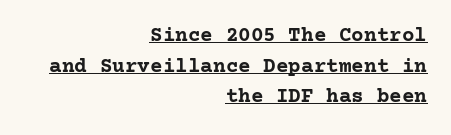
Ascenders rise straight up at ninety degrees. A full-strength bold gives these letters their thick strokes. Each new line begins a customary step beneath the previous one. Short note: letters normally spaced. The paragraph shown leans on its right margin.
